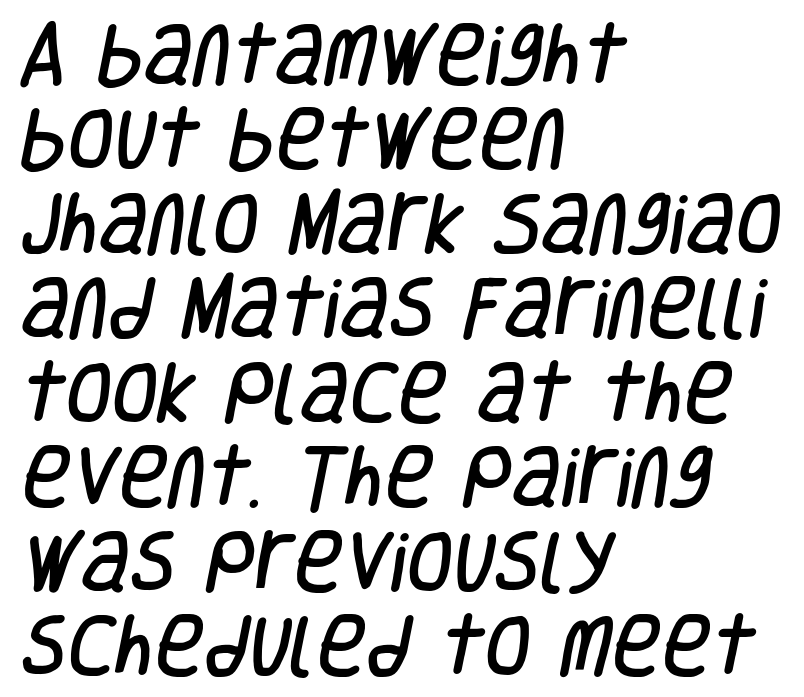
The image shows 67 px condensed sans-serif type; set left-aligned, normal line spacing (1.26x), normal letter spacing, not underlined; low stroke contrast and a large x-height.
